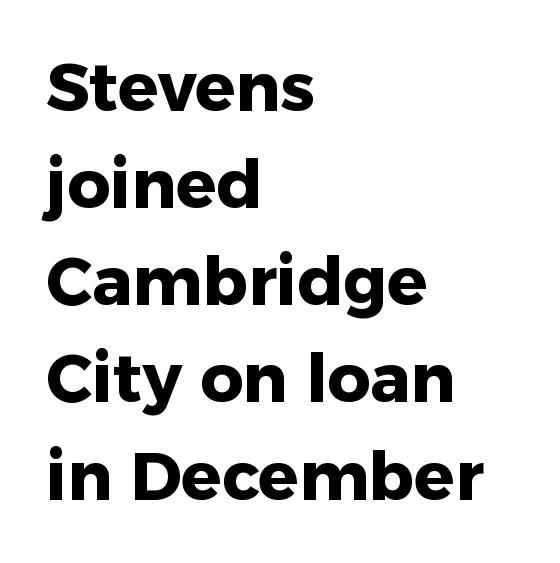
Q: Is the text bold? A: Yes.
Q: Is the text italic (slanted)? A: No, it is upright.
Q: Is the typeface a serif or a sans-serif typeface? A: Sans-serif.
Q: Is the text underlined? A: No.
Q: How is the paragraph aligned? A: Left-aligned.
Q: Is the spacing between letters normal or unusually wide? A: Normal.
Q: Is the spacing between lines tight, normal or loose? A: Normal.
Q: Width (condensed, normal, or wide)? A: Normal.
Q: Stroke contrast? A: Low.
Q: x-height? A: Medium.
Q: Monospaced? A: No.
